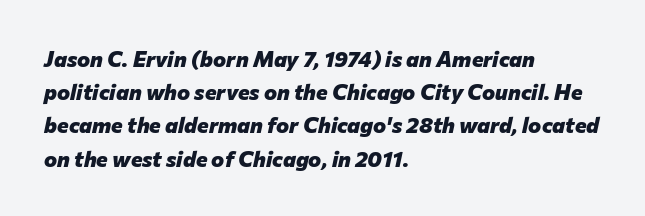
Q: Is the text bold? A: Yes.
Q: Is the text italic (slanted)? A: Yes, it leans right by about 12 degrees.
Q: Is the text underlined? A: No.
Q: How is the paragraph aligned? A: Left-aligned.
Q: Is the spacing between letters normal or unusually wide? A: Normal.
Q: Is the spacing between lines tight, normal or loose? A: Normal.
